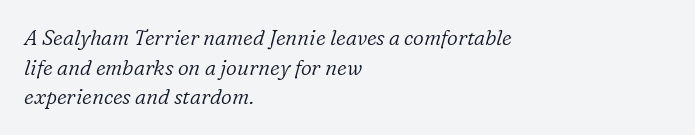
{"italic": "yes", "lean": "right", "slant_degrees": 16, "bold": "no", "underline": "no", "align": "left", "line_spacing": "normal", "line_spacing_ratio": 1.41, "letter_spacing": "normal", "letter_spacing_em": 0.0, "glyph_px": 21}
